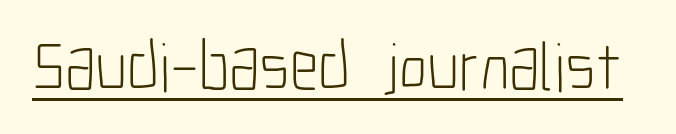
{"serif": "no", "italic": "no", "bold": "no", "weight": "light", "width": "condensed", "stroke_contrast": "low", "x_height": "medium", "monospaced": "no", "underline": "yes", "letter_spacing": "normal", "letter_spacing_em": 0.0, "glyph_px": 69}
